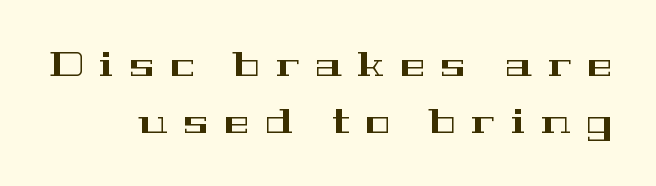
{"serif": "yes", "italic": "no", "width": "wide", "stroke_contrast": "high", "x_height": "medium", "monospaced": "no", "underline": "no", "line_spacing": "normal", "line_spacing_ratio": 1.69, "letter_spacing": "wide", "letter_spacing_em": 0.46, "glyph_px": 34}
